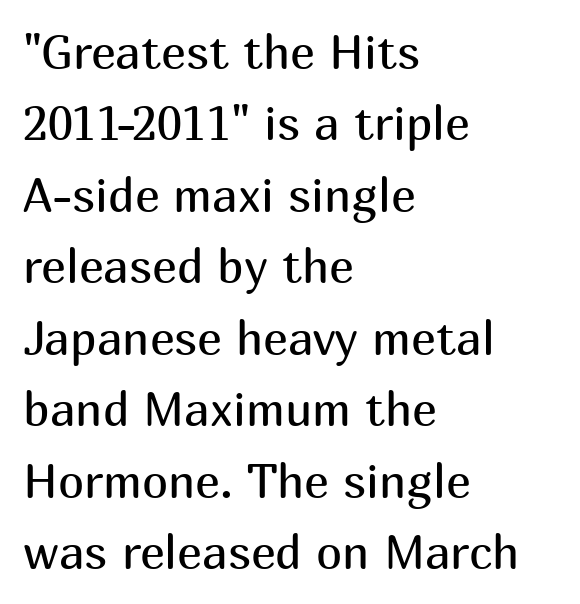
Teacher's note: observe the even left margin — that is flush-left alignment. These lines sit exactly where default settings would place them. No italicization has been applied; the sample stays upright. Each letter keeps its own natural width here, so spacing adapts to shape.
